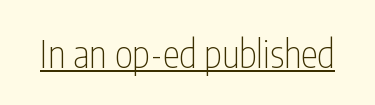
The lettering is marked with a stroke running underneath it. This sample has the flowing, uneven cadence of proportional lettering. These glyphs show unthickened strokes, regular width or finer. Posture: vertical. The type is set solid horizontally, with unmodified tracking.
